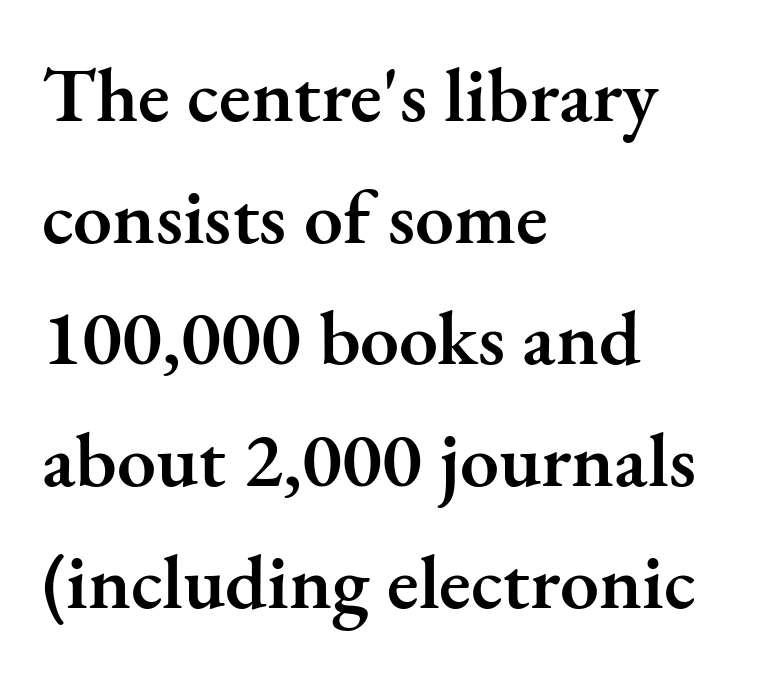
{"serif": "yes", "italic": "no", "bold": "semi", "weight": "semibold", "width": "normal", "stroke_contrast": "medium", "x_height": "small", "monospaced": "no", "underline": "no", "align": "left", "line_spacing": "normal", "line_spacing_ratio": 1.56, "letter_spacing": "normal", "letter_spacing_em": 0.0, "glyph_px": 78}
